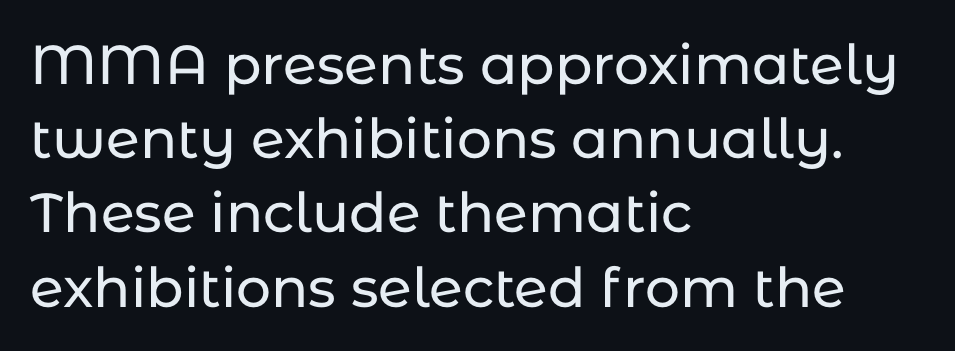
Q: Is the text italic (slanted)? A: No, it is upright.
Q: Is the typeface a serif or a sans-serif typeface? A: Sans-serif.
Q: Is the text underlined? A: No.
Q: How is the paragraph aligned? A: Left-aligned.
Q: Is the spacing between letters normal or unusually wide? A: Normal.
Q: Is the spacing between lines tight, normal or loose? A: Normal.
Q: Width (condensed, normal, or wide)? A: Normal.
Q: Stroke contrast? A: Low.
Q: x-height? A: Medium.
Q: Monospaced? A: No.
